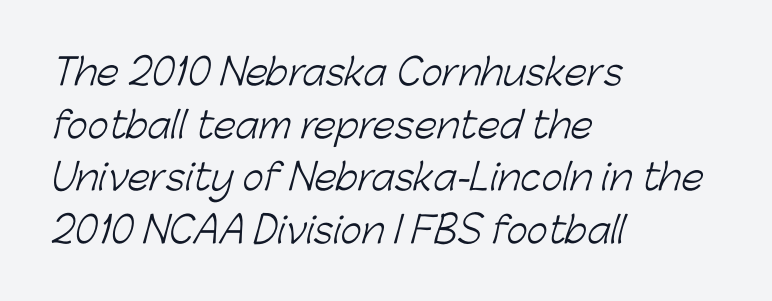
Q: Is the text bold? A: No.
Q: Is the typeface a serif or a sans-serif typeface? A: Sans-serif.
Q: Is the text underlined? A: No.
Q: How is the paragraph aligned? A: Left-aligned.
Q: Is the spacing between letters normal or unusually wide? A: Normal.
Q: Is the spacing between lines tight, normal or loose? A: Normal.
Q: Width (condensed, normal, or wide)? A: Normal.
Q: Stroke contrast? A: Low.
Q: x-height? A: Medium.
Q: Monospaced? A: No.
